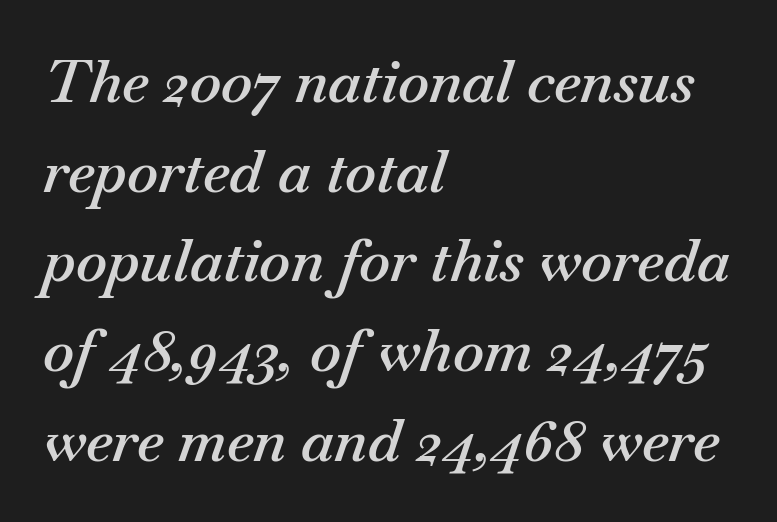
Q: Is the text bold? A: Semi-bold.
Q: Is the text italic (slanted)? A: Yes, it leans right by about 18 degrees.
Q: Is the text underlined? A: No.
Q: How is the paragraph aligned? A: Left-aligned.
Q: Is the spacing between letters normal or unusually wide? A: Normal.
Q: Is the spacing between lines tight, normal or loose? A: Normal.
Q: Width (condensed, normal, or wide)? A: Normal.
Q: Stroke contrast? A: Medium.
Q: x-height? A: Small.
Q: Monospaced? A: No.
